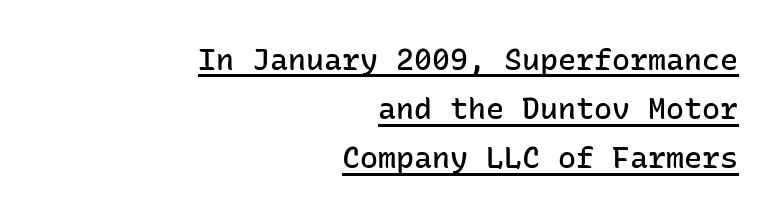
{"serif": "no", "italic": "no", "bold": "semi", "weight": "semibold", "width": "normal", "stroke_contrast": "low", "x_height": "medium", "monospaced": "yes", "underline": "yes", "align": "right", "line_spacing": "normal", "line_spacing_ratio": 1.64, "letter_spacing": "normal", "letter_spacing_em": 0.0, "glyph_px": 30}
